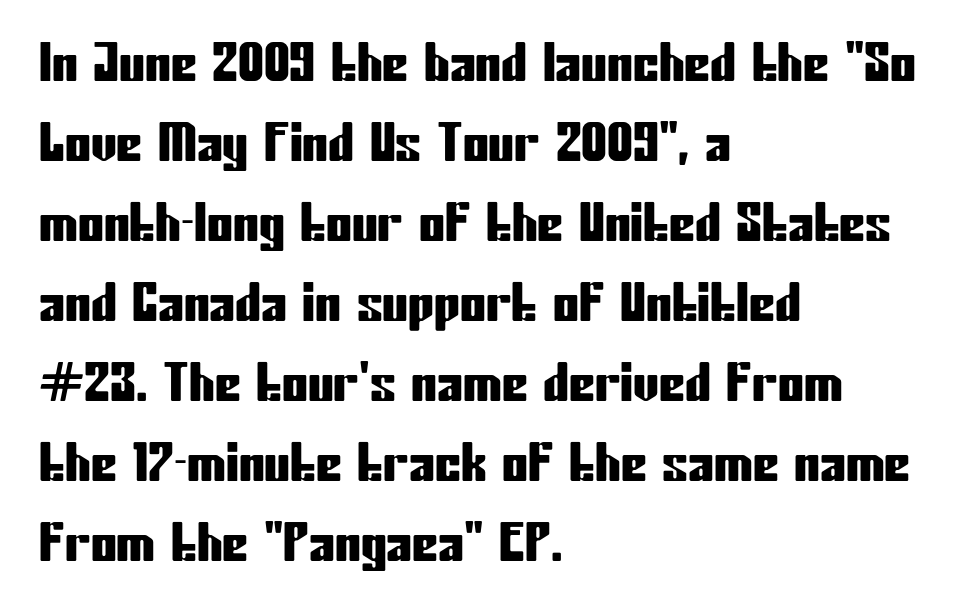
The image shows 52 px condensed sans-serif type, upright; set left-aligned, normal line spacing (1.54x), normal letter spacing, not underlined; low stroke contrast and a medium x-height.
